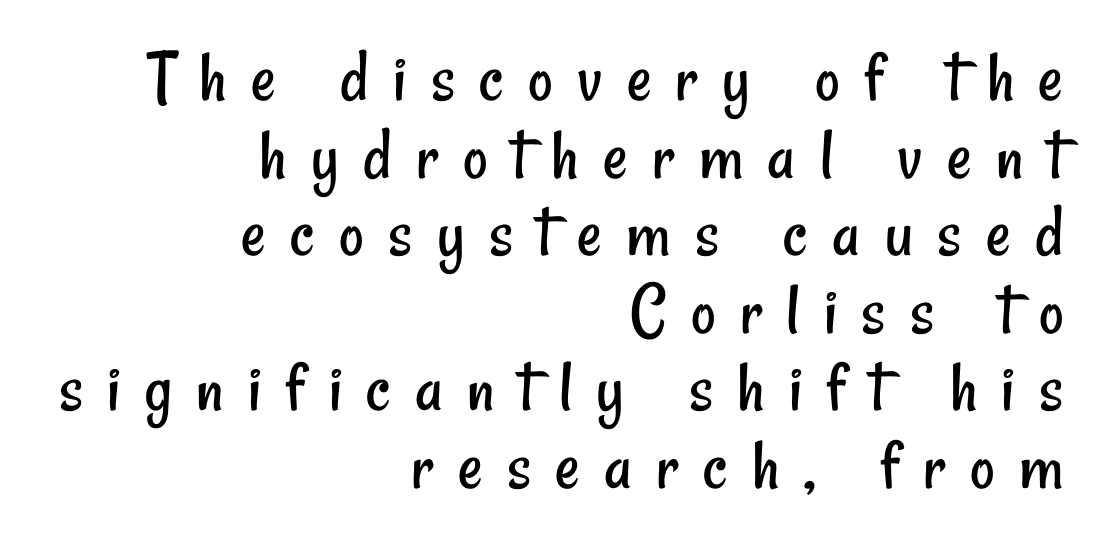
The image shows 76 px regular-weight, condensed sans-serif type; set right-aligned, tight line spacing (1.02x), unusually wide letter spacing (+0.32 em), not underlined; low stroke contrast and a small x-height.
